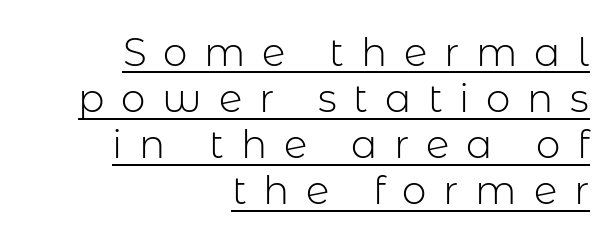
{"serif": "no", "italic": "no", "bold": "no", "weight": "light", "width": "normal", "stroke_contrast": "low", "x_height": "medium", "monospaced": "no", "underline": "yes", "align": "right", "line_spacing_ratio": 1.18, "letter_spacing": "wide", "letter_spacing_em": 0.43, "glyph_px": 39}
